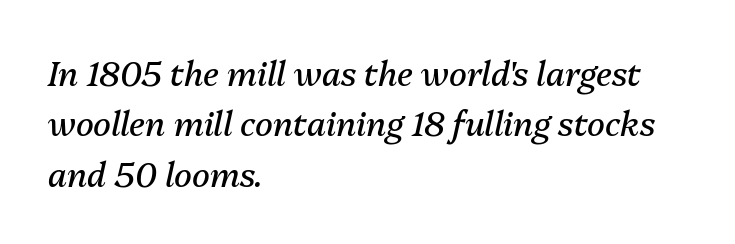
Q: Is the text bold? A: No.
Q: Is the text italic (slanted)? A: Yes, it leans right by about 13 degrees.
Q: Is the text underlined? A: No.
Q: How is the paragraph aligned? A: Left-aligned.
Q: Is the spacing between letters normal or unusually wide? A: Normal.
Q: Is the spacing between lines tight, normal or loose? A: Normal.
Q: Width (condensed, normal, or wide)? A: Normal.
Q: Stroke contrast? A: Medium.
Q: x-height? A: Medium.
Q: Monospaced? A: No.
